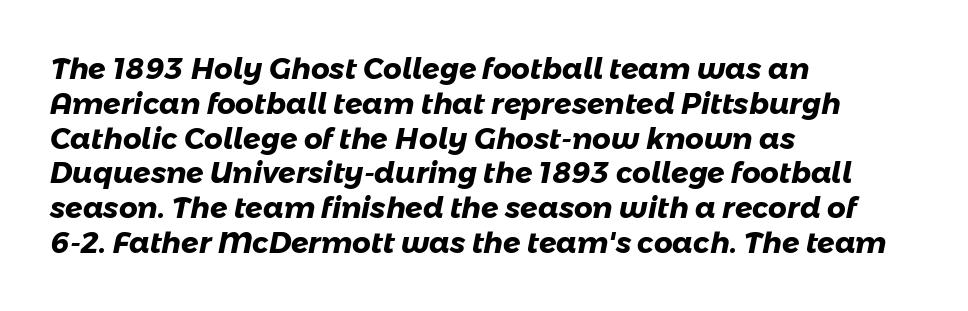
The image shows 29 px heavy sans-serif type; set left-aligned, line spacing 1.2x, normal letter spacing, not underlined; low stroke contrast and a medium x-height.
